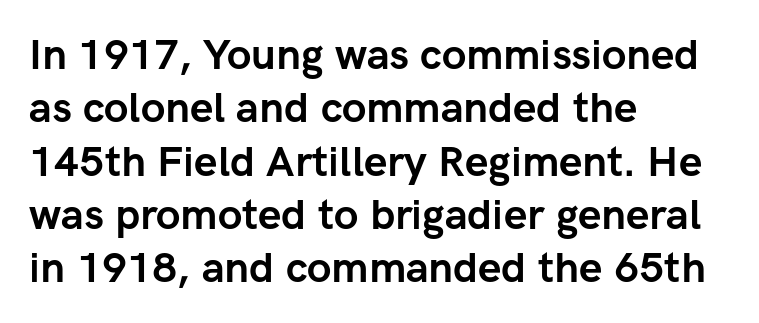
The image shows 42 px semibold sans-serif type, upright; set left-aligned, normal line spacing (1.27x), normal letter spacing, not underlined; low stroke contrast and a medium x-height.
